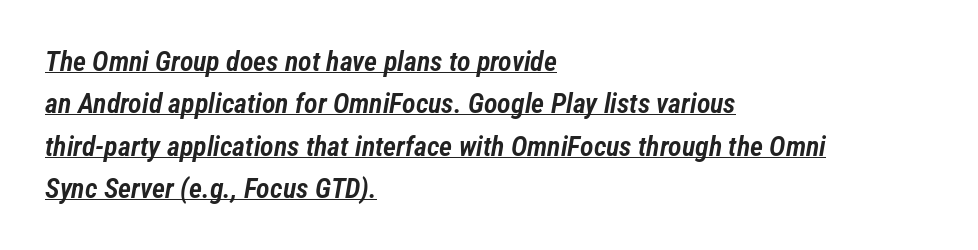
Honestly, the letter spacing is just normal — you wouldn't notice it. If you measured baseline to baseline, you'd find a middling distance. Characters are canted at an angle relative to the baseline's perpendicular. A typesetter would call this proportional, since set widths differ per character.
